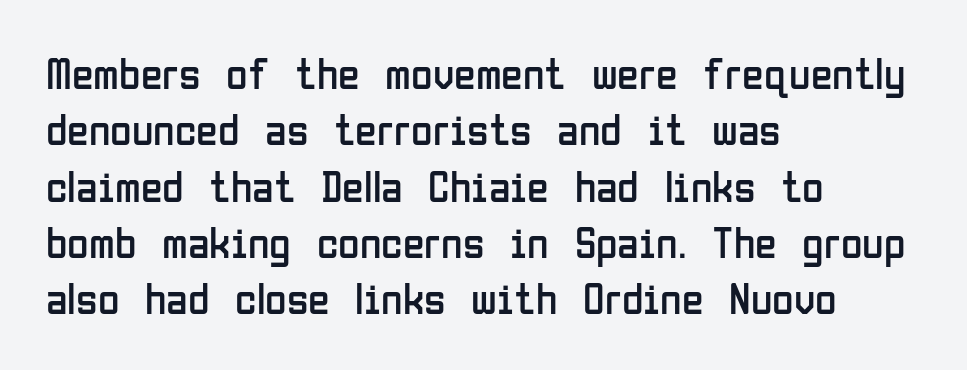
Q: Is the text bold? A: No.
Q: Is the text italic (slanted)? A: No, it is upright.
Q: Is the typeface a serif or a sans-serif typeface? A: Sans-serif.
Q: Is the text underlined? A: No.
Q: How is the paragraph aligned? A: Left-aligned.
Q: Is the spacing between letters normal or unusually wide? A: Normal.
Q: Is the spacing between lines tight, normal or loose? A: Normal.
Q: Width (condensed, normal, or wide)? A: Condensed.
Q: Stroke contrast? A: Low.
Q: x-height? A: Medium.
Q: Monospaced? A: No.
